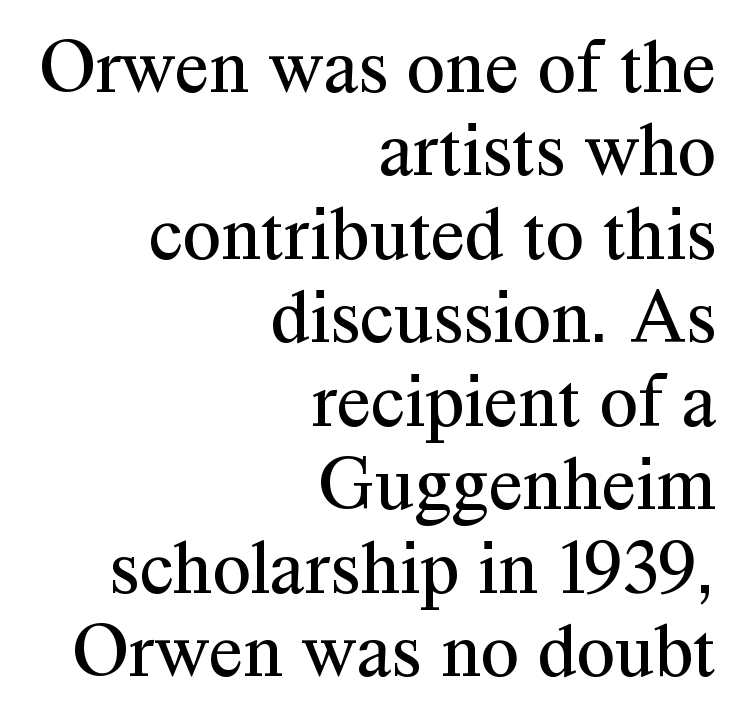
{"serif": "yes", "italic": "no", "bold": "no", "weight": "regular", "width": "normal", "stroke_contrast": "medium", "x_height": "medium", "monospaced": "no", "underline": "no", "align": "right", "line_spacing": "tight", "line_spacing_ratio": 1.07, "letter_spacing": "normal", "letter_spacing_em": 0.0, "glyph_px": 78}
